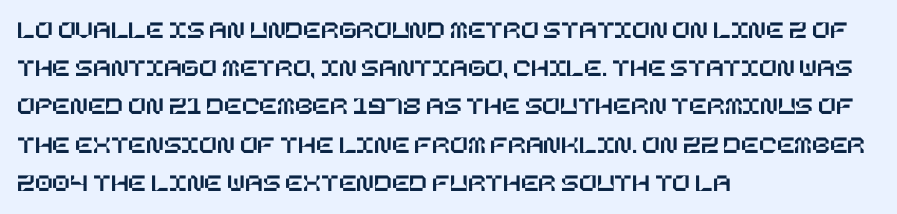
The image shows 26 px text type, upright; set left-aligned, normal line spacing (1.47x), normal letter spacing, not underlined.
